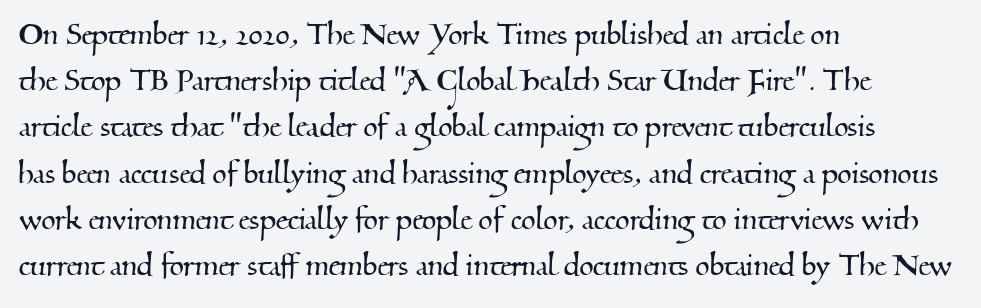
This rendering employs a face with finishing strokes, i.e., a serif. If you measured baseline to baseline, you'd find a middling distance. Do the characters align in a grid? No, the font is proportional. Students, note that the glyphs here touch the page at normal intervals.
